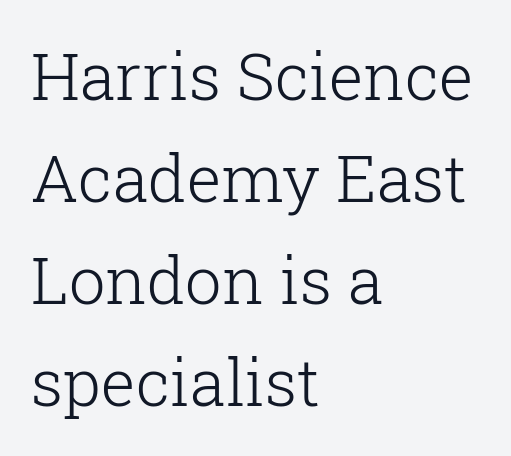
The image shows 65 px light serif type, upright; set left-aligned, normal line spacing (1.57x), normal letter spacing, not underlined; low stroke contrast and a medium x-height.
